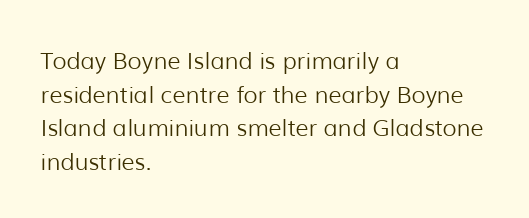
{"italic": "no", "bold": "no", "underline": "no", "align": "left", "line_spacing": "normal", "line_spacing_ratio": 1.46, "letter_spacing": "normal", "letter_spacing_em": 0.0, "glyph_px": 23}
